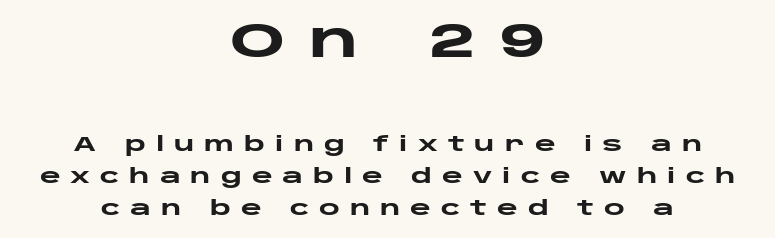
Q: Is the text bold? A: Yes.
Q: Is the text italic (slanted)? A: No, it is upright.
Q: Is the typeface a serif or a sans-serif typeface? A: Sans-serif.
Q: Is the text underlined? A: No.
Q: How is the paragraph aligned? A: Centered.
Q: Is the spacing between letters normal or unusually wide? A: Unusually wide.
Q: Is the spacing between lines tight, normal or loose? A: Normal.
Q: Which block of text is set in a larger size, the first (top) or the second (bottom)? A: The first (top) one.
Q: Width (condensed, normal, or wide)? A: Wide.
Q: Stroke contrast? A: Low.
Q: x-height? A: Large.
Q: Monospaced? A: No.
